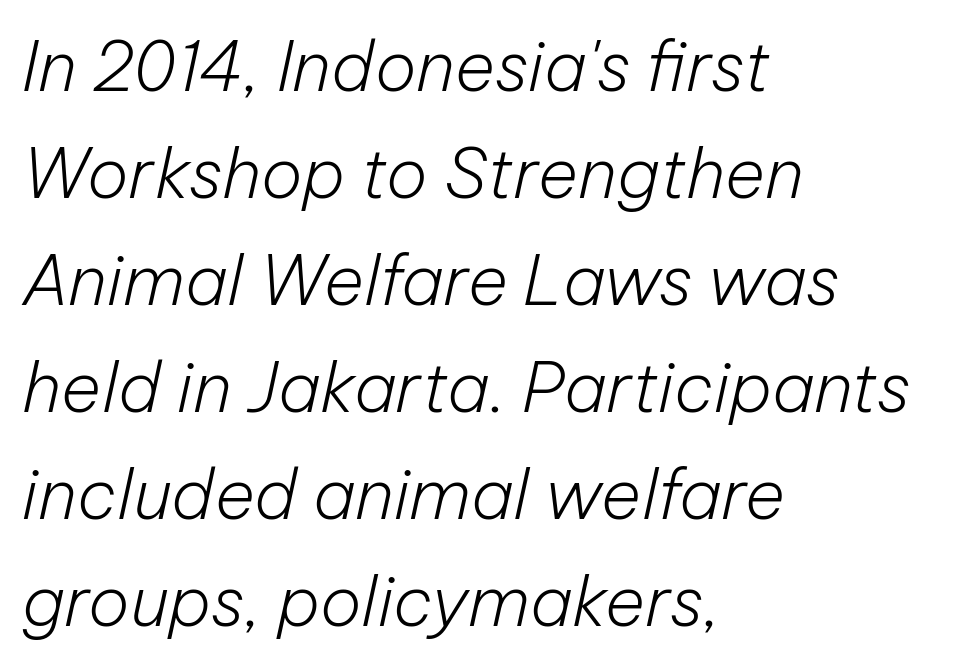
{"italic": "yes", "lean": "right", "slant_degrees": 12, "bold": "no", "weight": "light", "width": "normal", "stroke_contrast": "low", "x_height": "medium", "monospaced": "no", "underline": "no", "align": "left", "line_spacing": "normal", "line_spacing_ratio": 1.55, "letter_spacing": "normal", "letter_spacing_em": 0.0, "glyph_px": 69}
